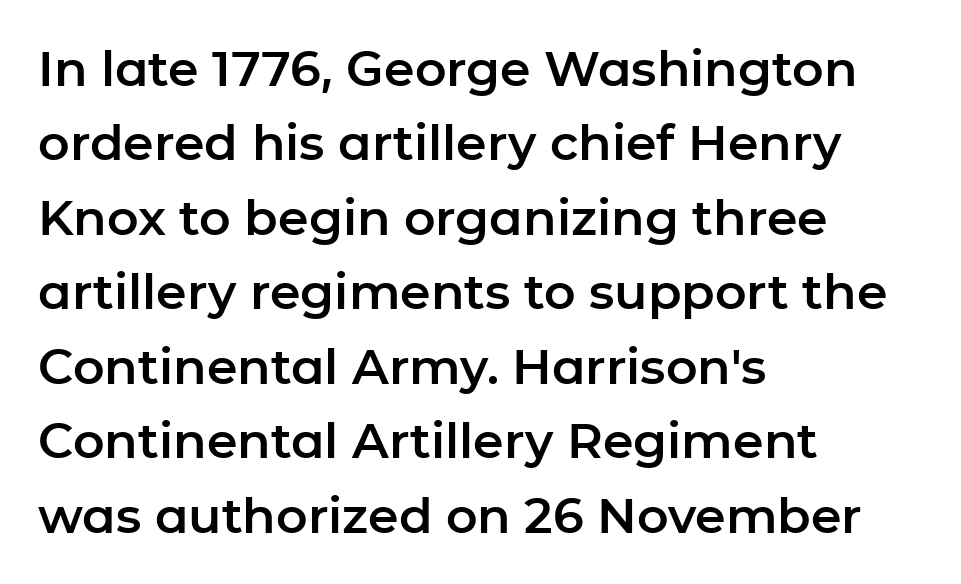
{"serif": "no", "italic": "no", "width": "normal", "stroke_contrast": "low", "x_height": "medium", "monospaced": "no", "underline": "no", "align": "left", "line_spacing": "normal", "line_spacing_ratio": 1.52, "letter_spacing": "normal", "letter_spacing_em": 0.0, "glyph_px": 49}
